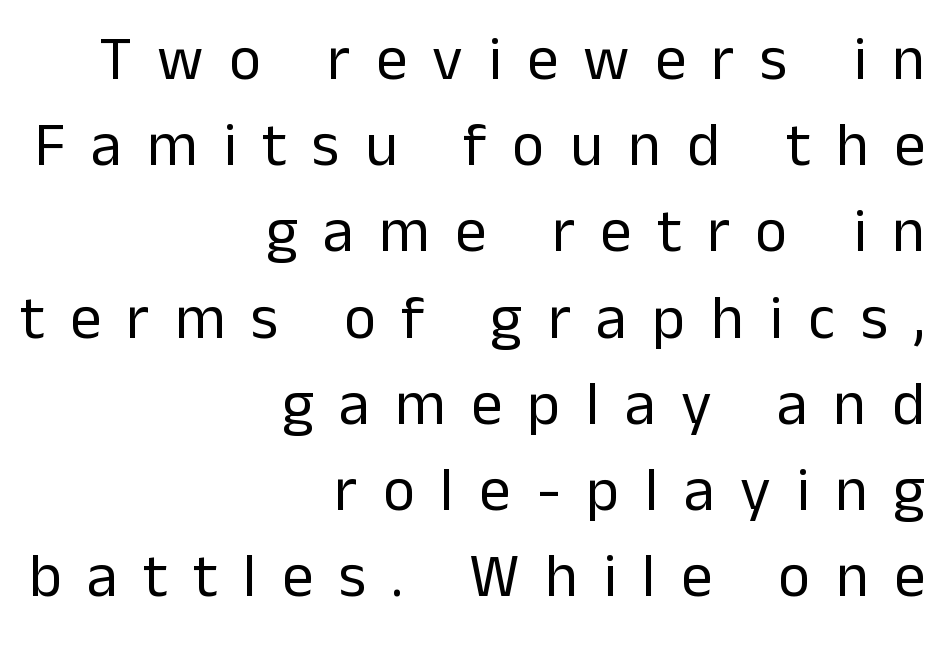
The image shows 62 px regular-weight sans-serif type, upright; set right-aligned, normal line spacing (1.39x), unusually wide letter spacing (+0.41 em), not underlined; low stroke contrast and a medium x-height.
